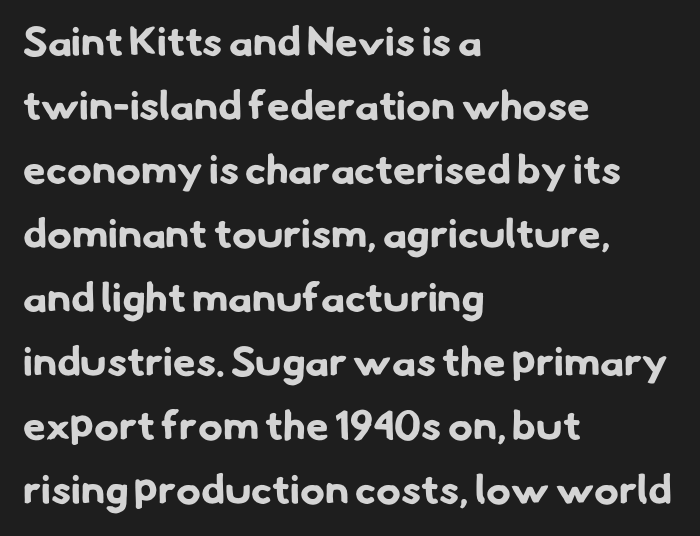
{"serif": "no", "bold": "yes", "weight": "bold", "width": "normal", "stroke_contrast": "low", "x_height": "small", "monospaced": "no", "underline": "no", "align": "left", "line_spacing": "normal", "line_spacing_ratio": 1.56, "letter_spacing": "normal", "letter_spacing_em": 0.0, "glyph_px": 41}
